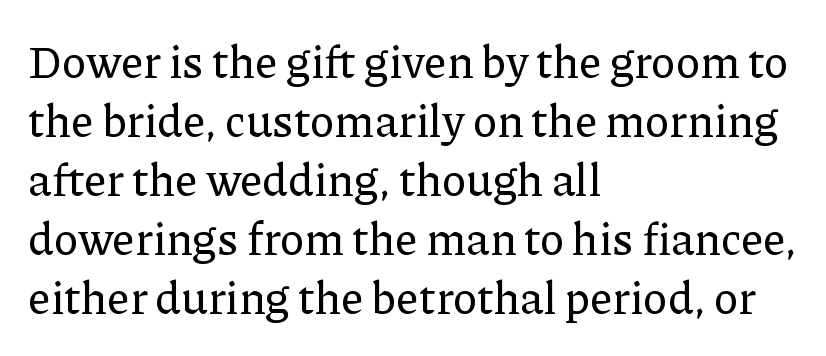
{"serif": "yes", "italic": "no", "width": "normal", "stroke_contrast": "low", "x_height": "medium", "monospaced": "no", "underline": "no", "align": "left", "line_spacing": "normal", "line_spacing_ratio": 1.31, "letter_spacing": "normal", "letter_spacing_em": 0.0, "glyph_px": 45}
